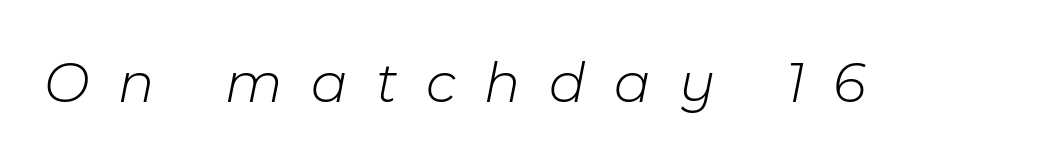
Q: Is the text bold? A: No.
Q: Is the text italic (slanted)? A: Yes, it leans right by about 11 degrees.
Q: Is the text underlined? A: No.
Q: Is the spacing between letters normal or unusually wide? A: Unusually wide.
Q: Width (condensed, normal, or wide)? A: Normal.
Q: Stroke contrast? A: Low.
Q: x-height? A: Medium.
Q: Monospaced? A: No.
